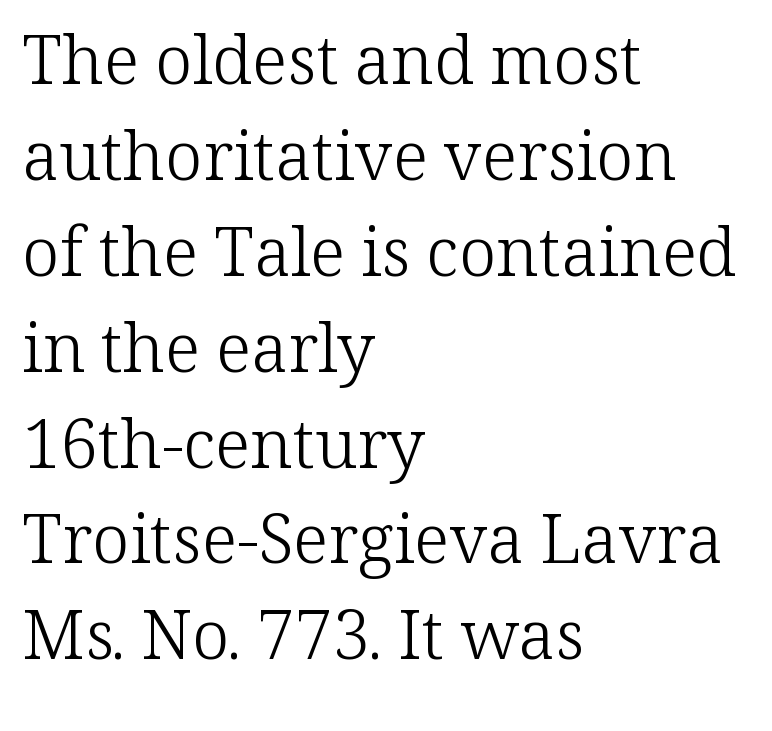
The image shows 68 px light serif type, upright; set left-aligned, normal line spacing (1.41x), normal letter spacing, not underlined; low stroke contrast and a medium x-height.
